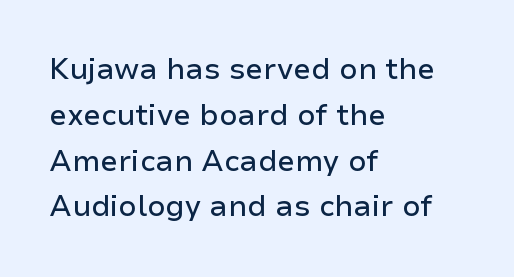
{"serif": "no", "italic": "no", "width": "normal", "stroke_contrast": "low", "x_height": "medium", "monospaced": "no", "underline": "no", "align": "left", "line_spacing": "normal", "line_spacing_ratio": 1.58, "letter_spacing": "normal", "letter_spacing_em": 0.0, "glyph_px": 29}
